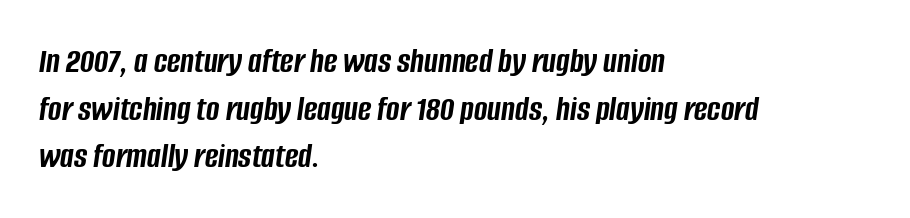
Q: Is the text bold? A: Yes.
Q: Is the text italic (slanted)? A: Yes, it leans right by about 8 degrees.
Q: Is the text underlined? A: No.
Q: How is the paragraph aligned? A: Left-aligned.
Q: Is the spacing between letters normal or unusually wide? A: Normal.
Q: Is the spacing between lines tight, normal or loose? A: Normal.
Q: Width (condensed, normal, or wide)? A: Condensed.
Q: Stroke contrast? A: Low.
Q: x-height? A: Large.
Q: Monospaced? A: No.
